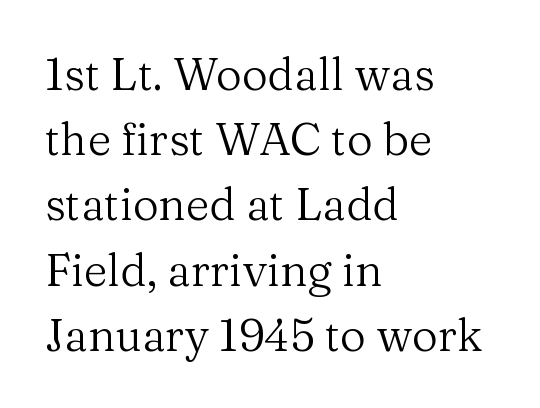
{"serif": "yes", "italic": "no", "bold": "no", "weight": "regular", "width": "normal", "stroke_contrast": "medium", "x_height": "medium", "monospaced": "no", "underline": "no", "align": "left", "line_spacing": "normal", "line_spacing_ratio": 1.45, "letter_spacing": "normal", "letter_spacing_em": 0.0, "glyph_px": 45}
